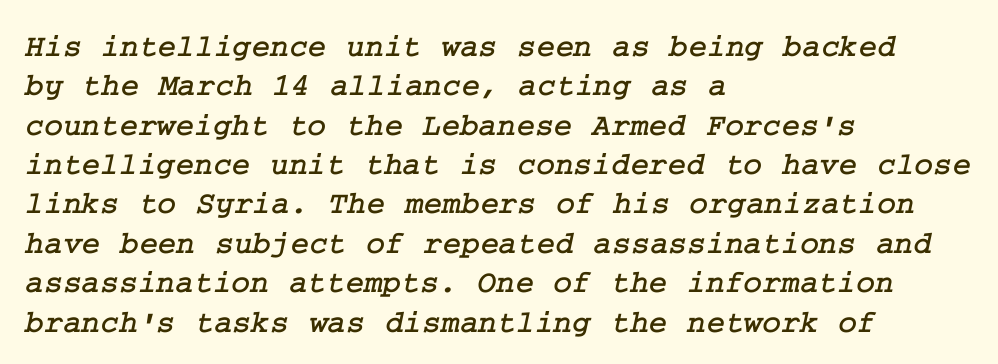
The image shows 32 px serif type; set left-aligned, line spacing 1.23x, normal letter spacing, not underlined; low stroke contrast and a medium x-height.
